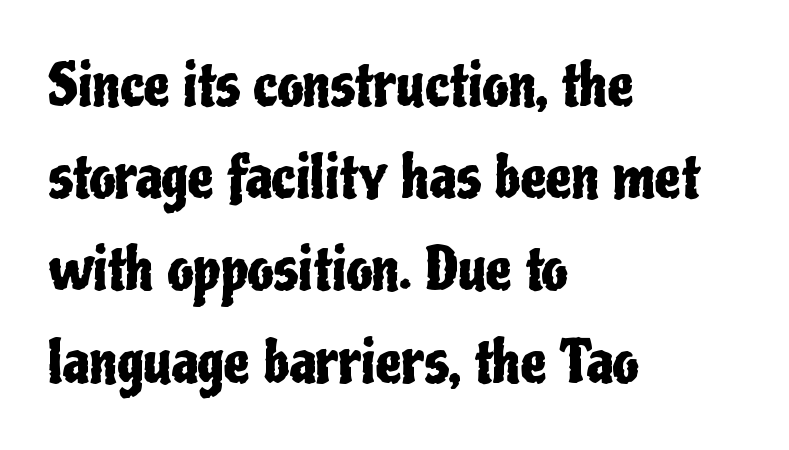
Q: Is the text italic (slanted)? A: No, it is upright.
Q: Is the typeface a serif or a sans-serif typeface? A: Sans-serif.
Q: Is the text underlined? A: No.
Q: How is the paragraph aligned? A: Left-aligned.
Q: Is the spacing between letters normal or unusually wide? A: Normal.
Q: Is the spacing between lines tight, normal or loose? A: Normal.
Q: Width (condensed, normal, or wide)? A: Condensed.
Q: Stroke contrast? A: Low.
Q: x-height? A: Medium.
Q: Monospaced? A: No.
